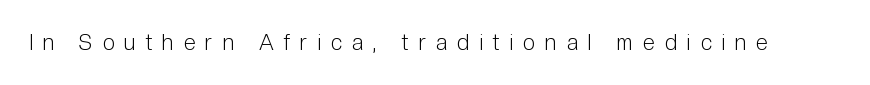
Each word looks stretched out because of the extra space between its letters. The letters stand upright; this is a roman face. Compared with a typical body face, this is equally light or lighter still. Glance below the letters and you will spot only blank space.
